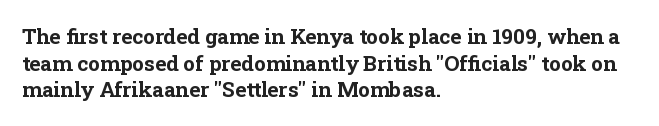
{"italic": "no", "bold": "yes", "underline": "no", "align": "left", "line_spacing": "normal", "line_spacing_ratio": 1.27, "letter_spacing": "normal", "letter_spacing_em": 0.0, "glyph_px": 21}
